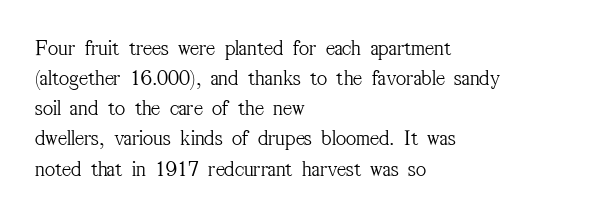
The letterforms sit shoulder to shoulder at normal distance. The space directly below the letters is spotless. Counters stay open thanks to moderate or lighter strokes. The vertical gap from one line to the next is medium. Ascenders rise straight up at ninety degrees. The ragged edge is on the right, which tells us the setting is flush left.
